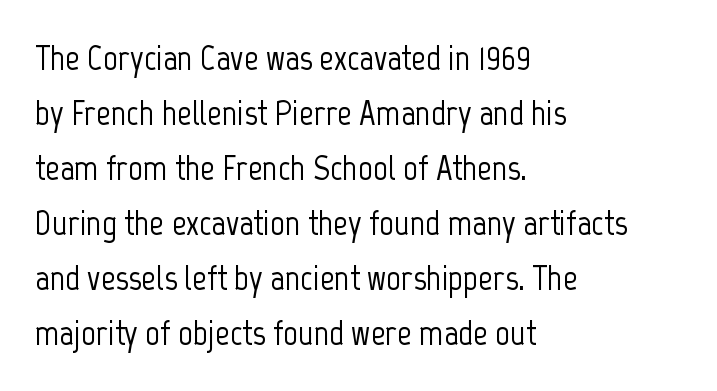
{"serif": "no", "italic": "no", "width": "condensed", "stroke_contrast": "low", "x_height": "medium", "monospaced": "no", "underline": "no", "align": "left", "line_spacing": "normal", "line_spacing_ratio": 1.53, "letter_spacing": "normal", "letter_spacing_em": 0.0, "glyph_px": 36}
